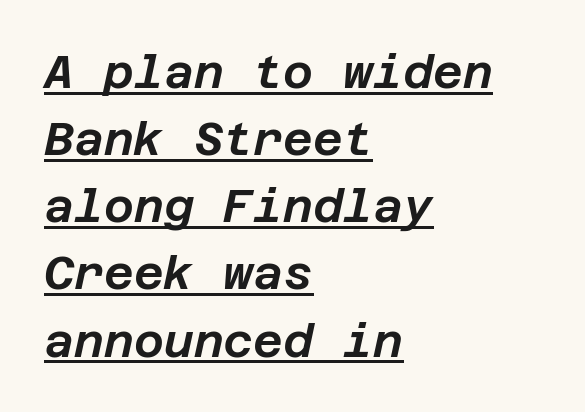
{"italic": "yes", "lean": "right", "slant_degrees": 12, "width": "normal", "stroke_contrast": "low", "x_height": "large", "underline": "yes", "align": "left", "line_spacing": "normal", "line_spacing_ratio": 1.46, "letter_spacing": "normal", "letter_spacing_em": 0.0, "glyph_px": 46}
